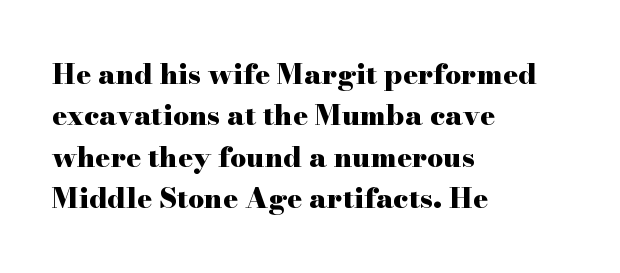
The image shows 28 px heavy, wide serif type, upright; set left-aligned, normal line spacing (1.48x), normal letter spacing, not underlined; high stroke contrast and a small x-height.
